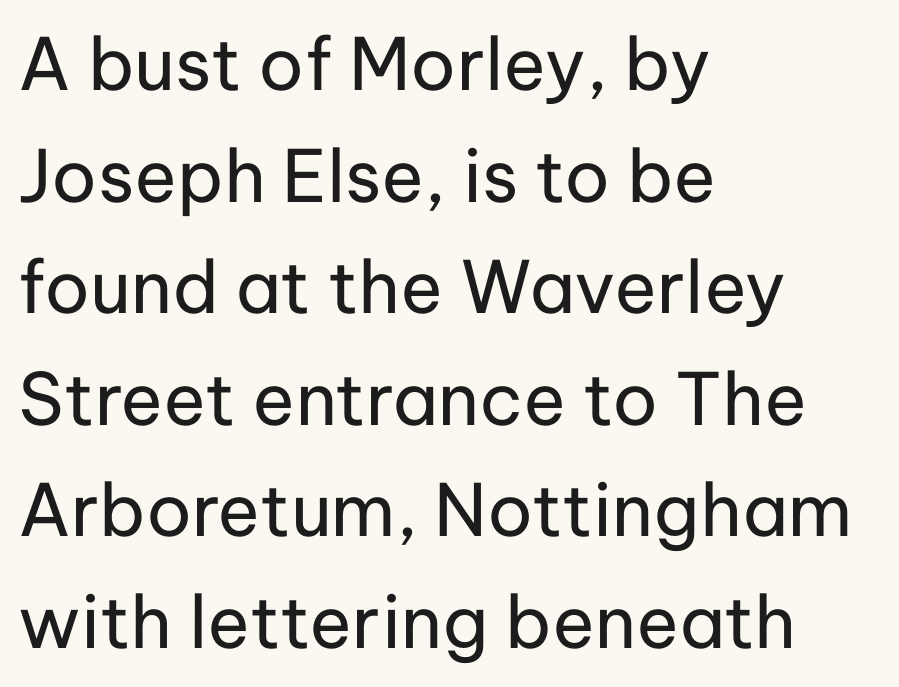
Q: Is the text bold? A: No.
Q: Is the text italic (slanted)? A: No, it is upright.
Q: Is the typeface a serif or a sans-serif typeface? A: Sans-serif.
Q: Is the text underlined? A: No.
Q: How is the paragraph aligned? A: Left-aligned.
Q: Is the spacing between letters normal or unusually wide? A: Normal.
Q: Is the spacing between lines tight, normal or loose? A: Normal.
Q: Width (condensed, normal, or wide)? A: Normal.
Q: Stroke contrast? A: Low.
Q: x-height? A: Medium.
Q: Monospaced? A: No.
